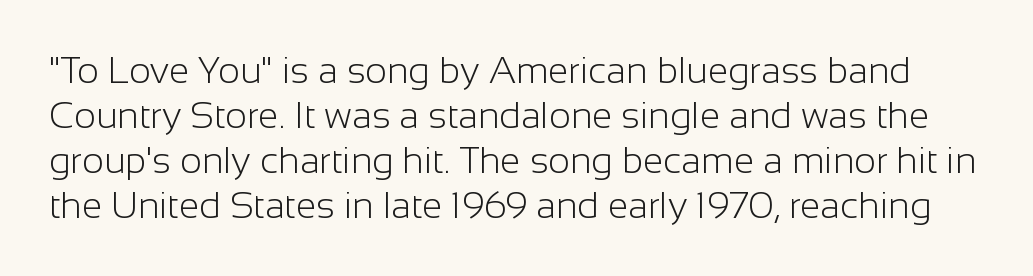
{"serif": "no", "italic": "no", "bold": "no", "weight": "light", "width": "normal", "stroke_contrast": "low", "x_height": "medium", "monospaced": "no", "underline": "no", "line_spacing_ratio": 1.22, "letter_spacing": "normal", "letter_spacing_em": 0.0, "glyph_px": 37}
